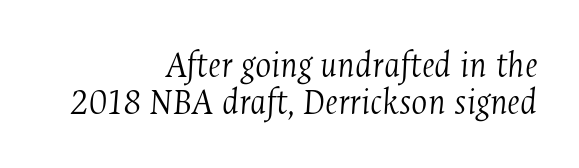
{"serif": "yes", "italic": "yes", "lean": "right", "slant_degrees": 4, "bold": "no", "weight": "light", "width": "condensed", "stroke_contrast": "medium", "x_height": "medium", "monospaced": "no", "underline": "no", "align": "right", "line_spacing": "tight", "line_spacing_ratio": 0.97, "letter_spacing": "normal", "letter_spacing_em": 0.0, "glyph_px": 38}
